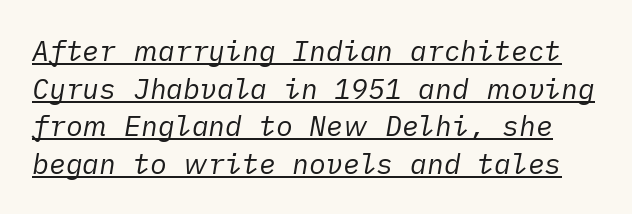
{"italic": "yes", "lean": "right", "slant_degrees": 10, "bold": "no", "weight": "regular", "width": "normal", "stroke_contrast": "low", "x_height": "medium", "underline": "yes", "line_spacing": "normal", "line_spacing_ratio": 1.34, "letter_spacing": "normal", "letter_spacing_em": 0.0, "glyph_px": 28}
